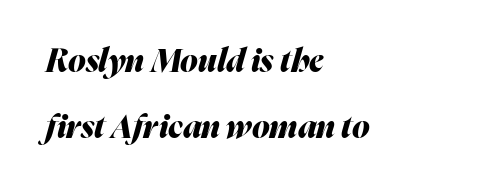
The image shows 32 px heavy type, italic (leaning right); set left-aligned, loose line spacing (2.06x), normal letter spacing, not underlined; medium stroke contrast and a medium x-height.
